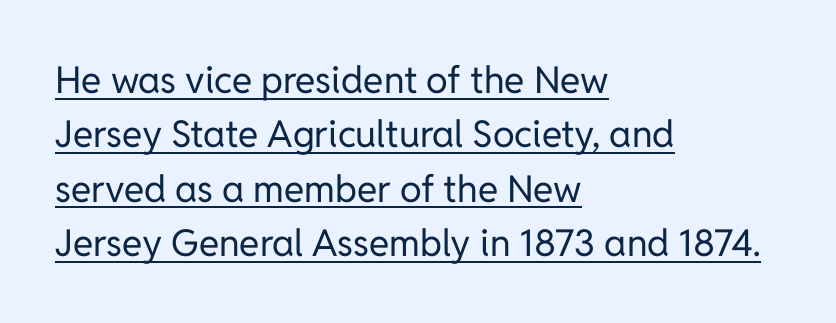
Q: Is the text bold? A: No.
Q: Is the text italic (slanted)? A: No, it is upright.
Q: Is the typeface a serif or a sans-serif typeface? A: Sans-serif.
Q: Is the text underlined? A: Yes.
Q: How is the paragraph aligned? A: Left-aligned.
Q: Is the spacing between letters normal or unusually wide? A: Normal.
Q: Is the spacing between lines tight, normal or loose? A: Normal.
Q: Width (condensed, normal, or wide)? A: Normal.
Q: Stroke contrast? A: Low.
Q: x-height? A: Medium.
Q: Monospaced? A: No.
